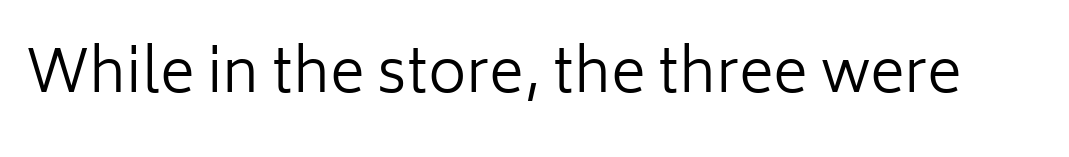
These lines are composed in type without serifs. The zone under the glyphs is completely vacant. Glyph-to-glyph distance matches everyday printed text. You could not count columns in this text — the font is proportionally spaced. In terms of posture, this sample is upright.
